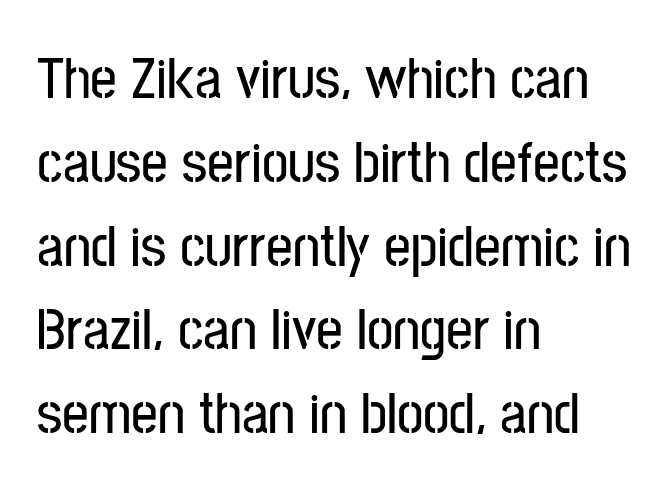
Q: Is the text italic (slanted)? A: No, it is upright.
Q: Is the typeface a serif or a sans-serif typeface? A: Sans-serif.
Q: Is the text underlined? A: No.
Q: How is the paragraph aligned? A: Left-aligned.
Q: Is the spacing between letters normal or unusually wide? A: Normal.
Q: Is the spacing between lines tight, normal or loose? A: Normal.
Q: Width (condensed, normal, or wide)? A: Condensed.
Q: Stroke contrast? A: Low.
Q: x-height? A: Medium.
Q: Monospaced? A: No.
